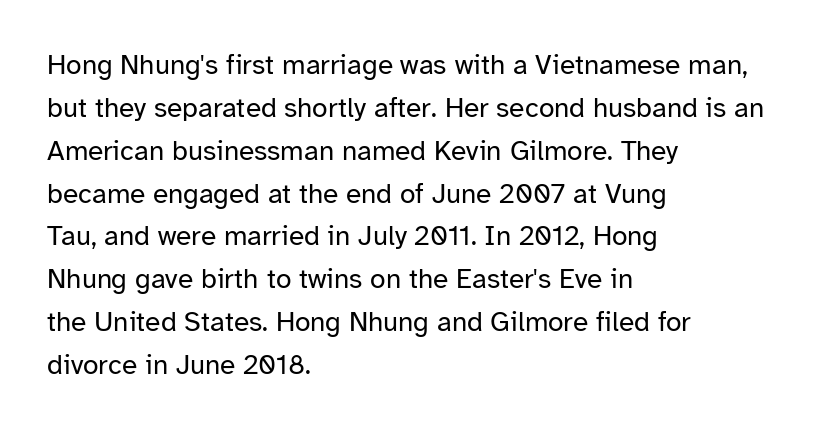
{"serif": "no", "italic": "no", "bold": "no", "weight": "regular", "width": "normal", "stroke_contrast": "low", "x_height": "medium", "monospaced": "no", "underline": "no", "align": "left", "line_spacing": "normal", "line_spacing_ratio": 1.53, "letter_spacing": "normal", "letter_spacing_em": 0.0, "glyph_px": 28}
